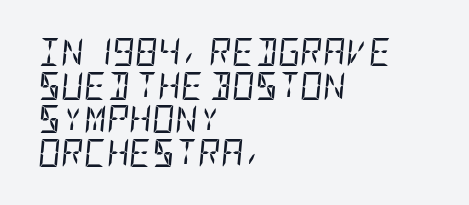
{"italic": "yes", "lean": "right", "slant_degrees": 5, "bold": "no", "weight": "regular", "width": "condensed", "stroke_contrast": "low", "x_height": "large", "underline": "no", "align": "left", "line_spacing_ratio": 1.2, "letter_spacing": "normal", "letter_spacing_em": 0.0, "glyph_px": 28}
